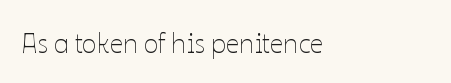
The image shows 27 px text type, upright; set left-aligned, normal letter spacing, not underlined.
